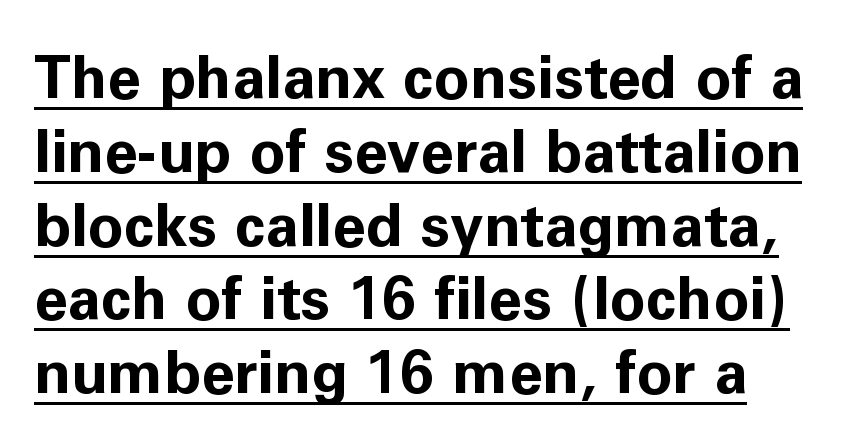
The image shows 60 px bold sans-serif type, upright; set left-aligned, line spacing 1.23x, normal letter spacing, underlined; low stroke contrast and a medium x-height.
